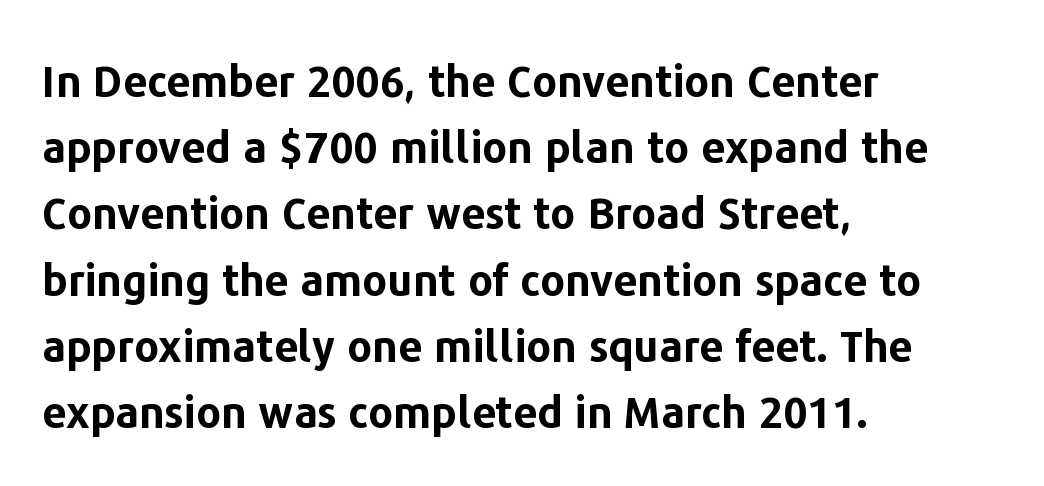
{"serif": "no", "italic": "no", "bold": "yes", "weight": "bold", "width": "normal", "stroke_contrast": "low", "x_height": "medium", "monospaced": "no", "underline": "no", "align": "left", "line_spacing": "normal", "line_spacing_ratio": 1.54, "letter_spacing": "normal", "letter_spacing_em": 0.0, "glyph_px": 43}
